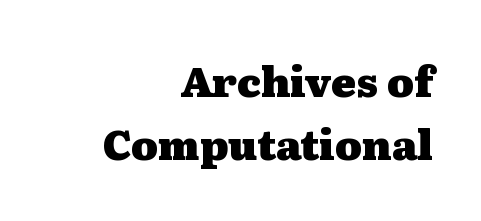
Q: Is the text bold? A: Yes.
Q: Is the text italic (slanted)? A: No, it is upright.
Q: Is the typeface a serif or a sans-serif typeface? A: Serif.
Q: Is the text underlined? A: No.
Q: How is the paragraph aligned? A: Right-aligned.
Q: Is the spacing between letters normal or unusually wide? A: Normal.
Q: Is the spacing between lines tight, normal or loose? A: Normal.
Q: Width (condensed, normal, or wide)? A: Wide.
Q: Stroke contrast? A: Medium.
Q: x-height? A: Medium.
Q: Monospaced? A: No.
